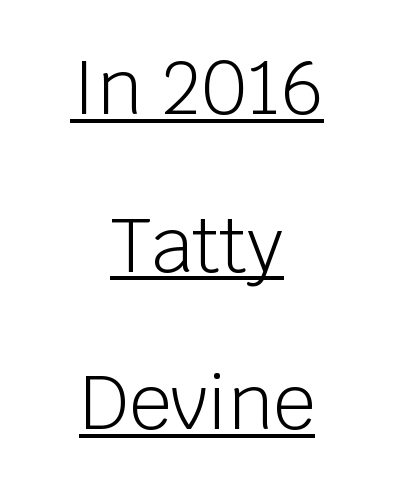
{"serif": "no", "italic": "no", "bold": "no", "weight": "light", "width": "normal", "stroke_contrast": "low", "x_height": "large", "monospaced": "no", "underline": "yes", "align": "center", "line_spacing": "loose", "line_spacing_ratio": 2.13, "letter_spacing": "normal", "letter_spacing_em": 0.0, "glyph_px": 74}
